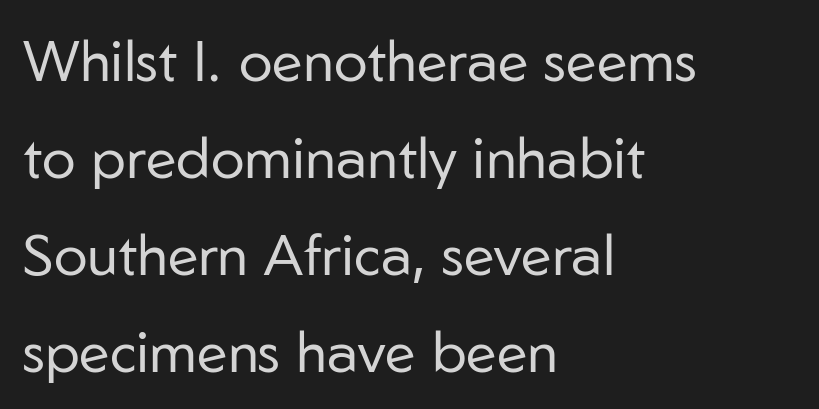
Each letter keeps its own natural width here, so spacing adapts to shape. When letters stand straight like this, we call the style roman or upright. Observe the ordinary spacing: letters are neighbours, not strangers. Layout note: lines flush left. Beneath every word, the page is bare. The rendering shows plain stroke endings on the letterforms — a sans-serif design.
